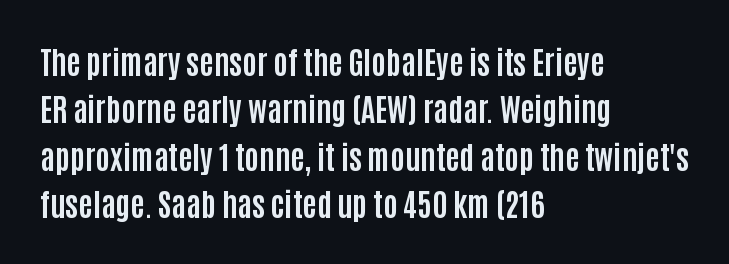
Short and long lines alike share a common starting point at left. The space between consecutive lines is moderate. Font category for this specimen: sans-serif. Think of a printed novel: that variable character pitch is what you see here. The glyphs are unaccompanied by any horizontal stroke below them. Typographic density is high because the face is bold.
